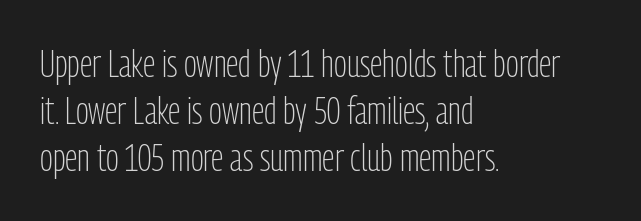
Q: Is the text bold? A: No.
Q: Is the text italic (slanted)? A: No, it is upright.
Q: Is the typeface a serif or a sans-serif typeface? A: Sans-serif.
Q: Is the text underlined? A: No.
Q: How is the paragraph aligned? A: Left-aligned.
Q: Is the spacing between letters normal or unusually wide? A: Normal.
Q: Width (condensed, normal, or wide)? A: Condensed.
Q: Stroke contrast? A: Low.
Q: x-height? A: Medium.
Q: Monospaced? A: No.
